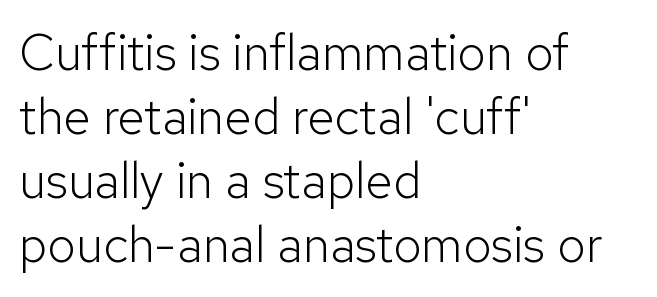
Q: Is the text bold? A: No.
Q: Is the text italic (slanted)? A: No, it is upright.
Q: Is the typeface a serif or a sans-serif typeface? A: Sans-serif.
Q: Is the text underlined? A: No.
Q: How is the paragraph aligned? A: Left-aligned.
Q: Is the spacing between letters normal or unusually wide? A: Normal.
Q: Is the spacing between lines tight, normal or loose? A: Normal.
Q: Width (condensed, normal, or wide)? A: Normal.
Q: Stroke contrast? A: Low.
Q: x-height? A: Medium.
Q: Monospaced? A: No.
